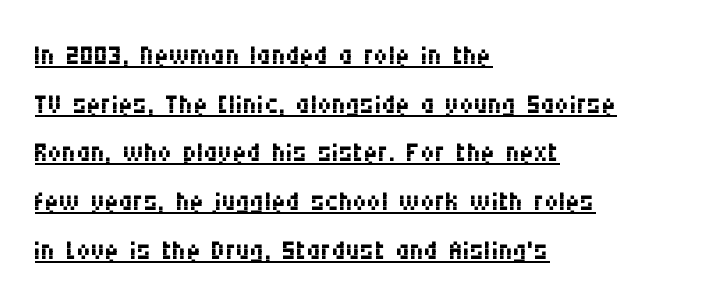
The image shows 39 px regular-weight, condensed sans-serif type, upright; set left-aligned, normal line spacing (1.25x), normal letter spacing, underlined; medium stroke contrast and a large x-height.
